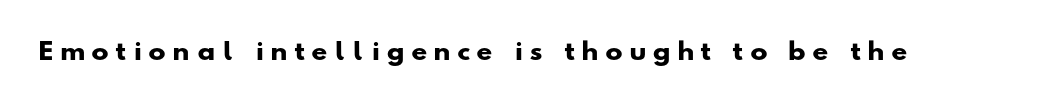
The image shows 23 px bold type; set unusually wide letter spacing (+0.34 em), not underlined.
